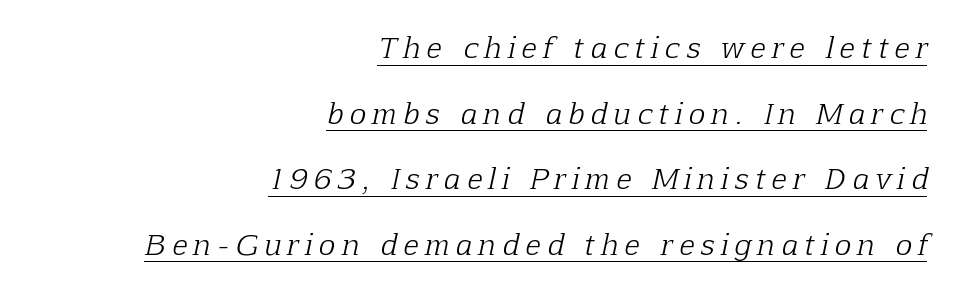
Heft: none added — not bold. The passage is arranged like a letterhead date or caption credit — flush right. Is this a sans? No — the strokes have serifs. The typesetter has applied underlining to the passage shown.
